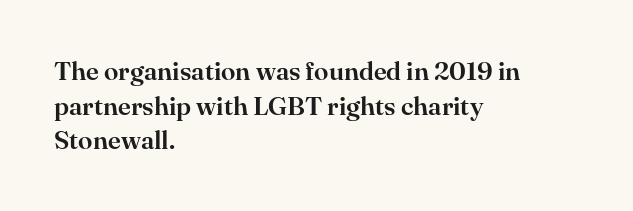
{"italic": "no", "underline": "no", "align": "left", "line_spacing": "normal", "line_spacing_ratio": 1.33, "letter_spacing": "normal", "letter_spacing_em": 0.0, "glyph_px": 26}
